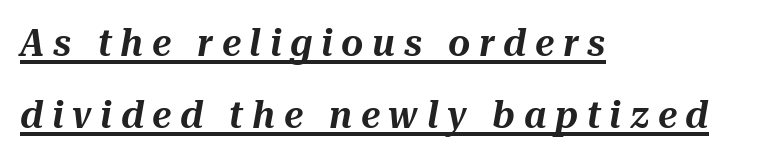
The image shows 38 px text type, italic (leaning right); set left-aligned, line spacing 1.89x, unusually wide letter spacing (+0.23 em), underlined; medium stroke contrast and a medium x-height.
